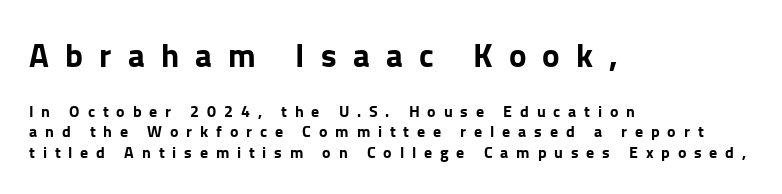
The image shows 33 px bold sans-serif type, upright; set left-aligned, normal line spacing (1.28x), unusually wide letter spacing (+0.49 em), not underlined; the first (top) block is 2.06x larger; low stroke contrast and a medium x-height.
